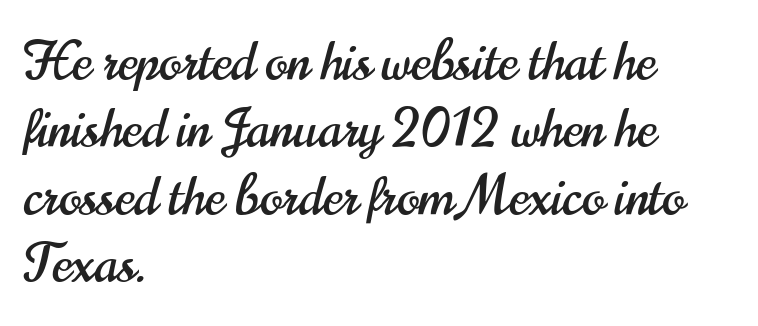
{"serif": "no", "width": "condensed", "stroke_contrast": "high", "x_height": "small", "monospaced": "no", "underline": "no", "align": "left", "line_spacing": "normal", "line_spacing_ratio": 1.27, "letter_spacing": "normal", "letter_spacing_em": 0.0, "glyph_px": 53}
